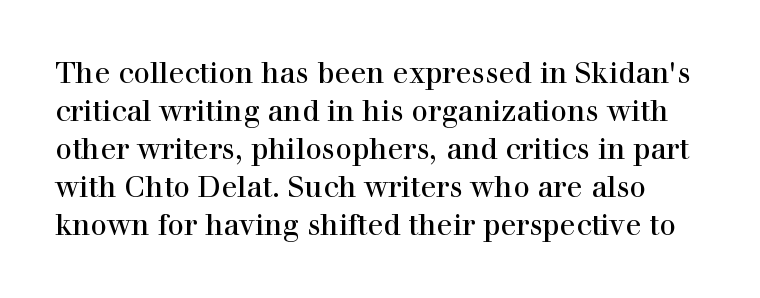
A typesetter would call this proportional, since set widths differ per character. Little horizontal feet cap the strokes, marking this as serif type. In terms of posture, this sample is upright. In terms of leading, this rendering sits right in the middle. This rendering leaves character spacing at its baseline value.
